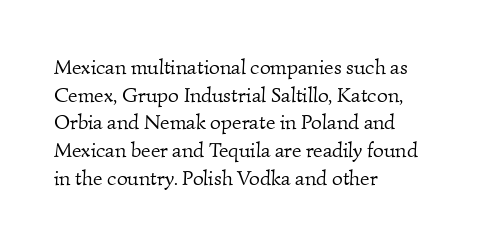
{"bold": "no", "underline": "no", "align": "left", "line_spacing": "normal", "line_spacing_ratio": 1.32, "letter_spacing": "normal", "letter_spacing_em": 0.0, "glyph_px": 21}
